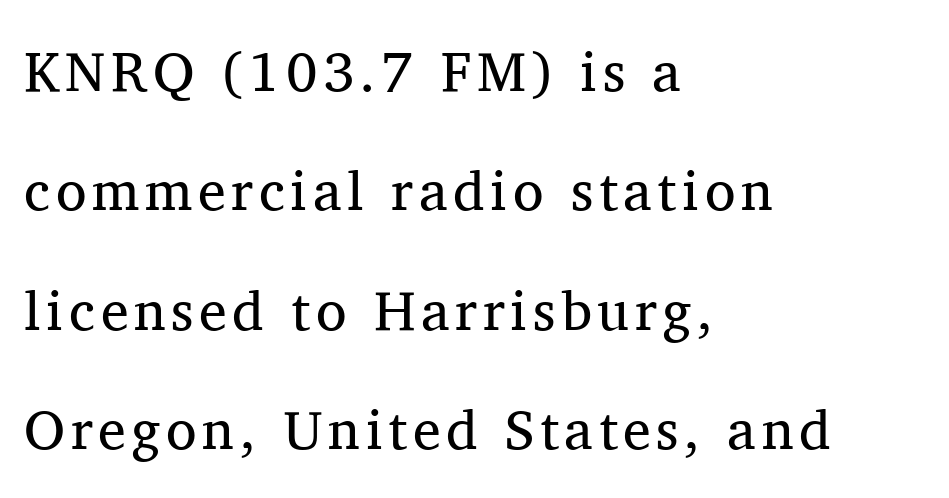
{"serif": "yes", "italic": "no", "bold": "no", "weight": "regular", "width": "normal", "stroke_contrast": "medium", "x_height": "medium", "monospaced": "no", "underline": "no", "align": "left", "line_spacing": "loose", "line_spacing_ratio": 2.13, "glyph_px": 56}
